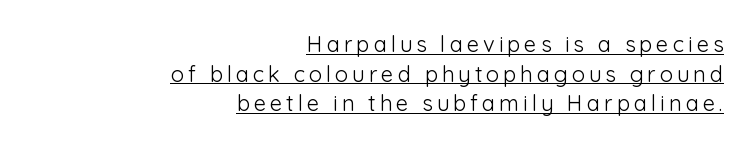
{"italic": "no", "bold": "no", "underline": "yes", "align": "right", "line_spacing": "normal", "line_spacing_ratio": 1.35, "glyph_px": 22}
